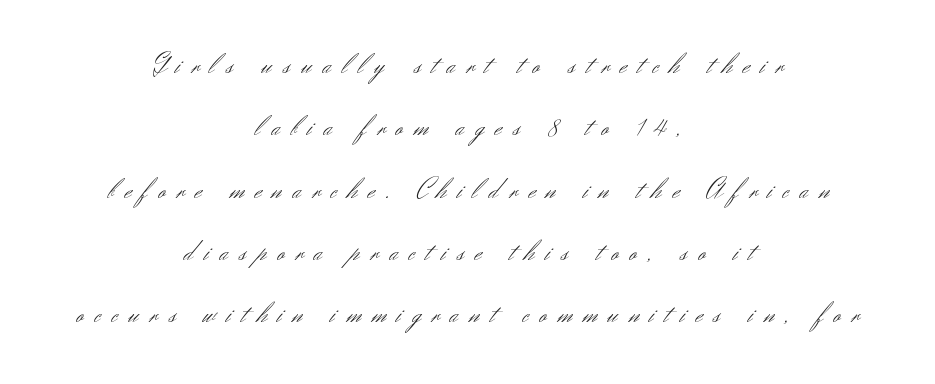
Q: Is the text bold? A: No.
Q: Is the text italic (slanted)? A: Yes.
Q: Is the typeface a serif or a sans-serif typeface? A: Sans-serif.
Q: Is the text underlined? A: No.
Q: How is the paragraph aligned? A: Centered.
Q: Is the spacing between letters normal or unusually wide? A: Unusually wide.
Q: Is the spacing between lines tight, normal or loose? A: Loose.
Q: Width (condensed, normal, or wide)? A: Normal.
Q: Stroke contrast? A: Medium.
Q: x-height? A: Small.
Q: Monospaced? A: No.
